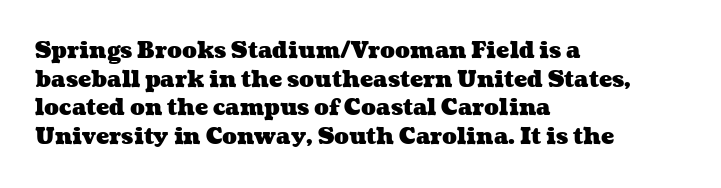
Rule under the text: the space is simply empty. Compared with typical paragraphs, the rows here are spaced about the same. Typographic density is high because the face is bold. This sample is left-justified, so line endings fall wherever the words run out.
